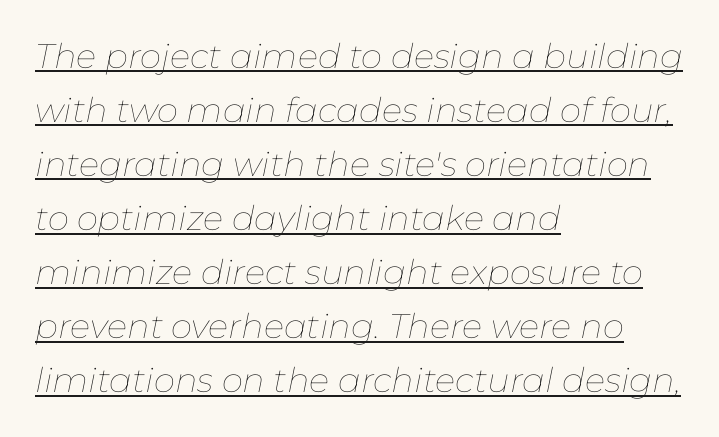
The image shows 34 px thin type, italic (leaning right); set left-aligned, normal line spacing (1.59x), normal letter spacing, underlined; low stroke contrast and a medium x-height.
